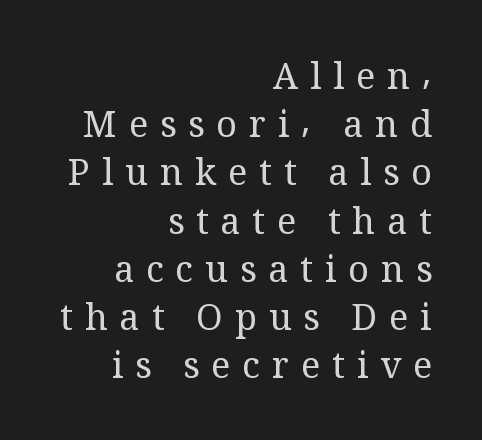
{"serif": "yes", "italic": "no", "bold": "no", "weight": "regular", "width": "normal", "stroke_contrast": "medium", "x_height": "medium", "monospaced": "no", "underline": "no", "align": "right", "line_spacing": "normal", "line_spacing_ratio": 1.34, "letter_spacing": "wide", "letter_spacing_em": 0.33, "glyph_px": 36}
